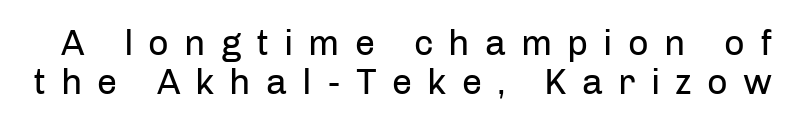
I'd call this a sans setting — the letters go barefoot. Do the characters align in a grid? No, the font is proportional. Does the leading feel generous? Not at all — it's pinched. This rendering widens character spacing well past its baseline value. The typesetting does not lean heavy: it is not bold.
